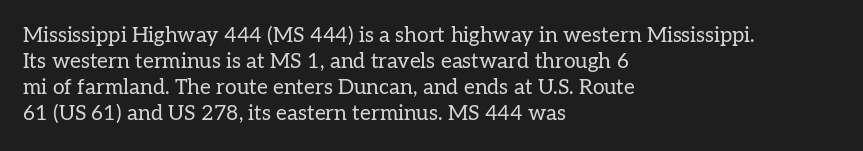
The image shows 21 px text type, upright; set left-aligned, line spacing 1.24x, normal letter spacing, not underlined.
